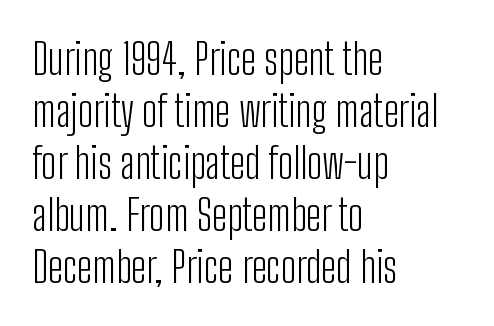
The image shows 43 px light, condensed sans-serif type, upright; set left-aligned, line spacing 1.21x, normal letter spacing, not underlined; low stroke contrast and a medium x-height.
